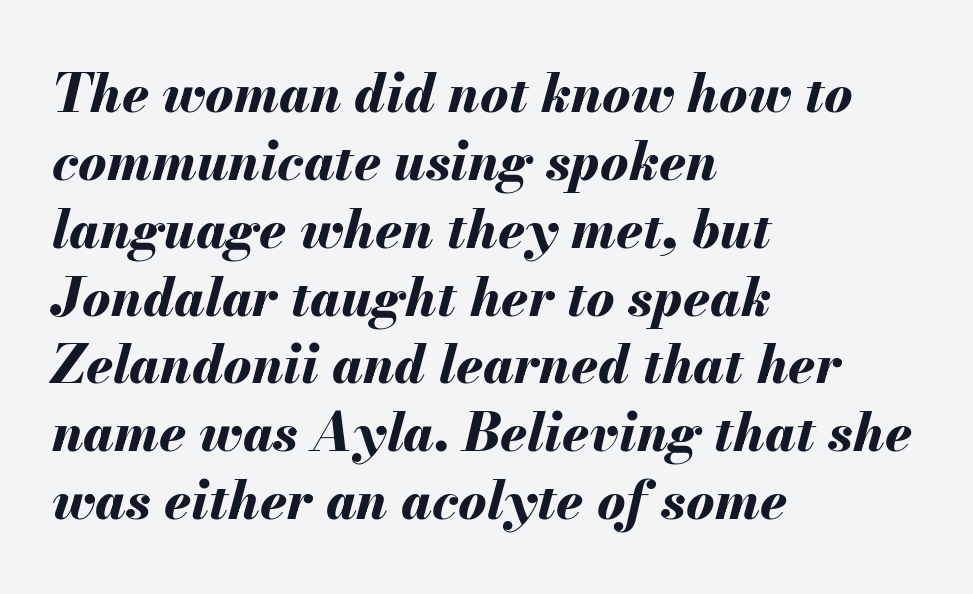
The image shows 53 px bold type, italic (leaning right); set left-aligned, normal line spacing (1.28x), normal letter spacing, not underlined; medium stroke contrast and a small x-height.
